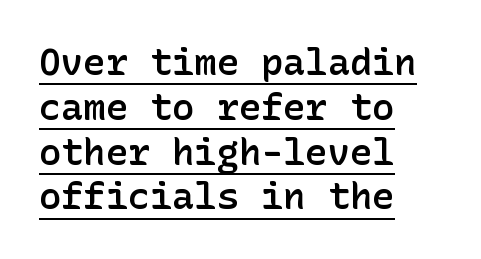
{"serif": "no", "italic": "no", "bold": "semi", "weight": "semibold", "width": "normal", "stroke_contrast": "low", "x_height": "medium", "underline": "yes", "align": "left", "line_spacing_ratio": 1.21, "letter_spacing": "normal", "letter_spacing_em": 0.0, "glyph_px": 37}
